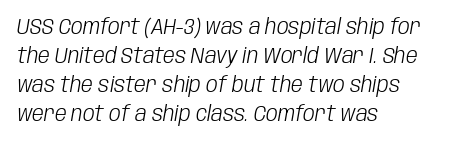
{"italic": "yes", "lean": "right", "slant_degrees": 10, "bold": "no", "underline": "no", "align": "left", "line_spacing": "normal", "line_spacing_ratio": 1.38, "letter_spacing": "normal", "letter_spacing_em": 0.0, "glyph_px": 21}
